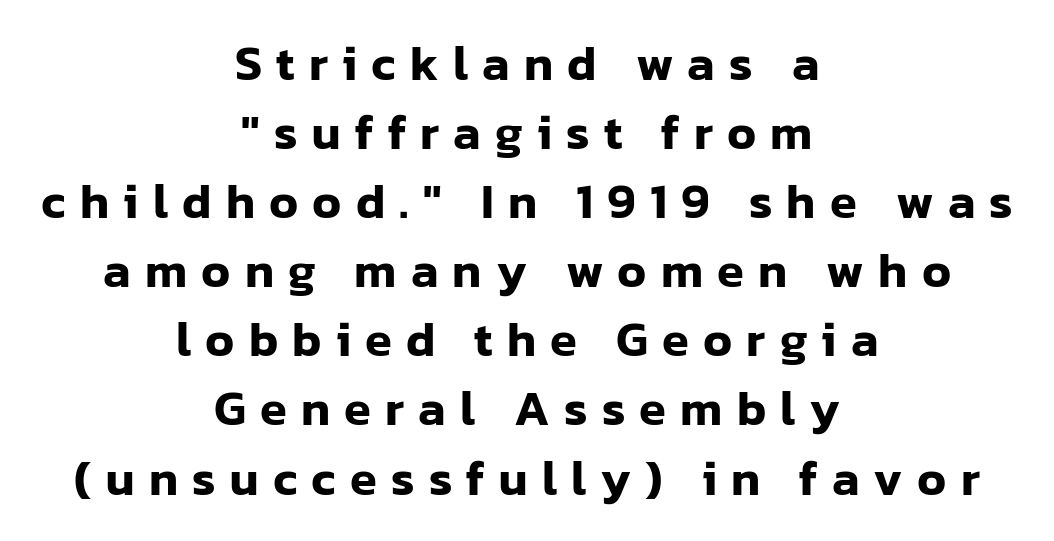
Q: Is the text italic (slanted)? A: No, it is upright.
Q: Is the typeface a serif or a sans-serif typeface? A: Sans-serif.
Q: Is the text underlined? A: No.
Q: How is the paragraph aligned? A: Centered.
Q: Is the spacing between letters normal or unusually wide? A: Unusually wide.
Q: Is the spacing between lines tight, normal or loose? A: Normal.
Q: Width (condensed, normal, or wide)? A: Normal.
Q: Stroke contrast? A: Low.
Q: x-height? A: Medium.
Q: Monospaced? A: No.
